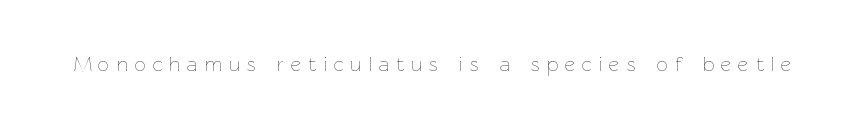
The image shows 20 px text type, upright; set unusually wide letter spacing (+0.35 em), not underlined.
